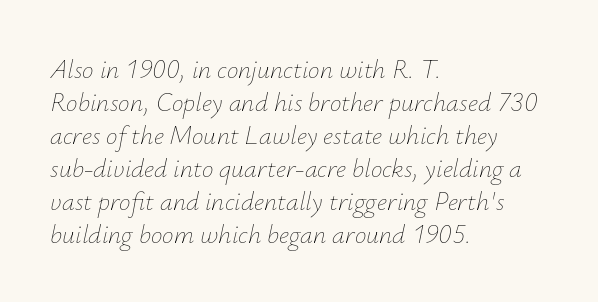
{"italic": "yes", "lean": "right", "slant_degrees": 12, "bold": "no", "underline": "no", "align": "left", "line_spacing": "normal", "line_spacing_ratio": 1.27, "letter_spacing": "normal", "letter_spacing_em": 0.0, "glyph_px": 26}
